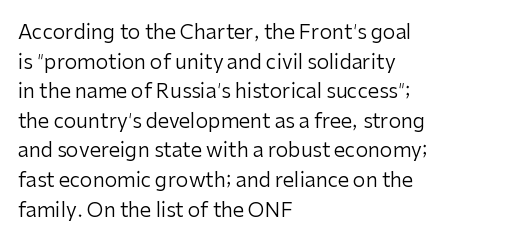
Q: Is the text bold? A: No.
Q: Is the text italic (slanted)? A: No, it is upright.
Q: Is the text underlined? A: No.
Q: How is the paragraph aligned? A: Left-aligned.
Q: Is the spacing between letters normal or unusually wide? A: Normal.
Q: Is the spacing between lines tight, normal or loose? A: Normal.
